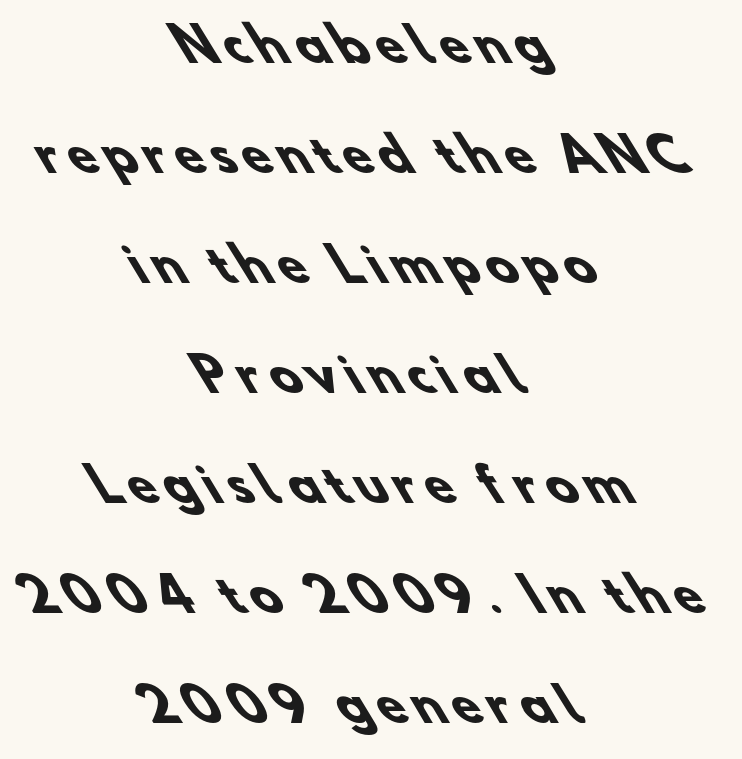
The image shows 46 px heavy sans-serif type; set centered, loose line spacing (2.39x), not underlined; low stroke contrast and a small x-height.
